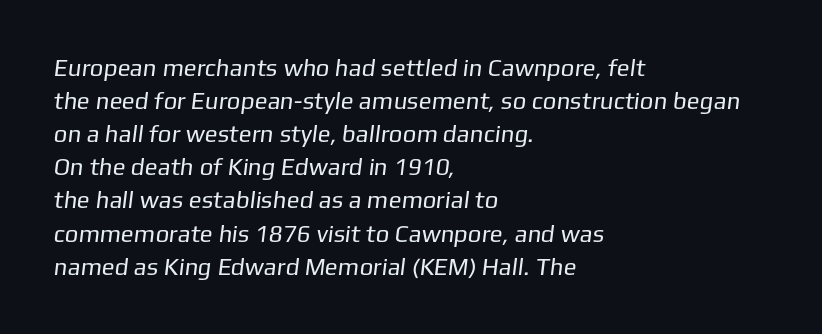
{"bold": "no", "underline": "no", "align": "left", "line_spacing": "normal", "line_spacing_ratio": 1.38, "letter_spacing": "normal", "letter_spacing_em": 0.0, "glyph_px": 24}
